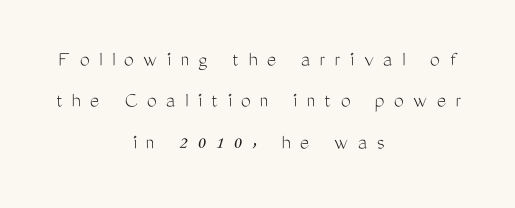
The image shows 22 px text type, upright; set centered, line spacing 1.88x, unusually wide letter spacing (+0.43 em), not underlined.
